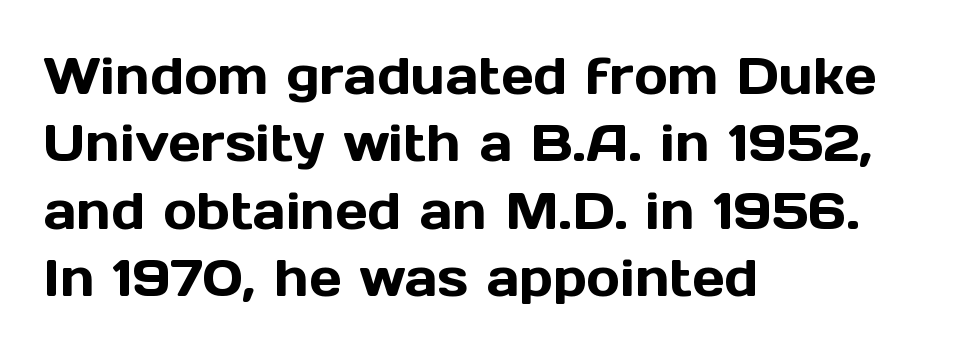
{"serif": "no", "italic": "no", "width": "normal", "x_height": "medium", "monospaced": "no", "underline": "no", "align": "left", "line_spacing": "normal", "line_spacing_ratio": 1.32, "letter_spacing": "normal", "letter_spacing_em": 0.0, "glyph_px": 51}
